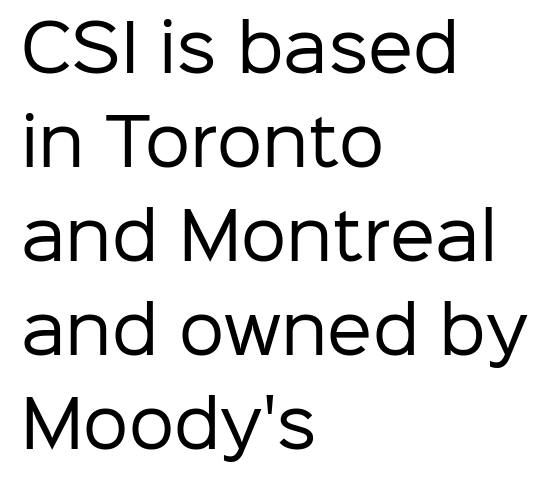
Honestly, the row spacing looks completely unremarkable. The passage shown is typeset with a sans-serif family. Ordinary non-slanted type is in use. The lines in this sample share a left origin and differ only in where they stop. Caption: face not bold, strokes unweighted. Rule under the text: the space is simply empty.
